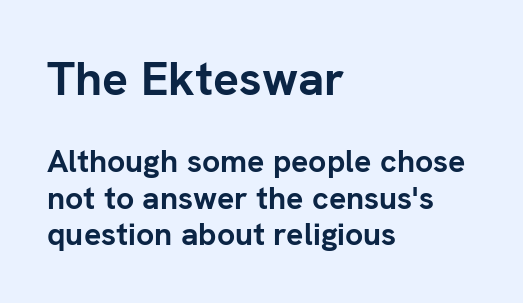
The passage shown stacks its lines with hardly any gap. Regarding serifs, this sample does without them. Posture: vertical. Each letter keeps its own natural width here, so spacing adapts to shape.
